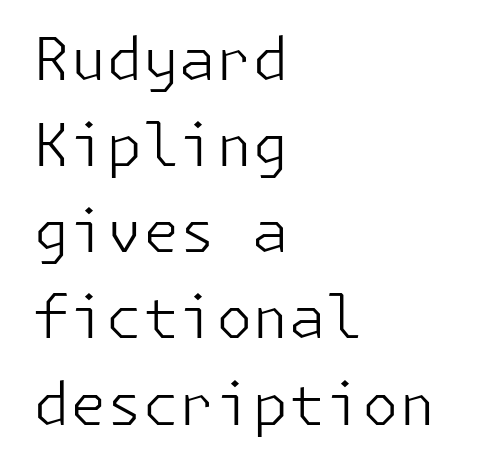
The lines in this sample share a left origin and differ only in where they stop. Vertically, the passage feels balanced, rows spaced as you'd expect. Regarding serifs, this sample does without them. Words appear dense and cohesive because spacing is normal. Underlining? Definitely not there. Tall strokes in this sample are plumb rather than angled.
